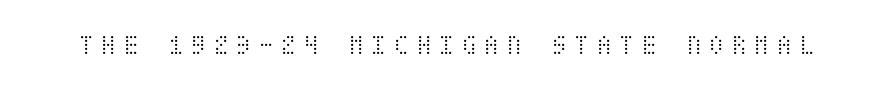
{"italic": "no", "bold": "no", "weight": "light", "width": "condensed", "stroke_contrast": "medium", "x_height": "large", "underline": "no", "letter_spacing": "wide", "letter_spacing_em": 0.23, "glyph_px": 29}
